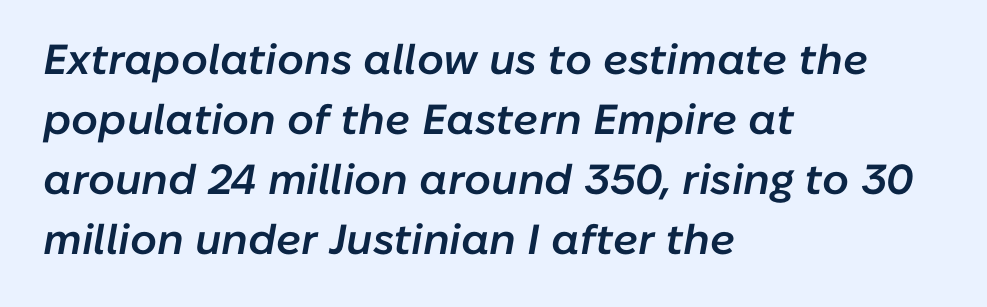
{"italic": "yes", "lean": "right", "slant_degrees": 10, "bold": "semi", "weight": "semibold", "width": "normal", "stroke_contrast": "low", "x_height": "medium", "monospaced": "no", "underline": "no", "align": "left", "line_spacing": "normal", "line_spacing_ratio": 1.43, "letter_spacing": "normal", "letter_spacing_em": 0.0, "glyph_px": 42}
